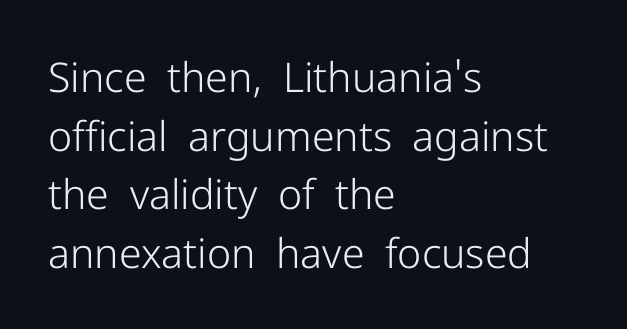
When letters stand straight like this, we call the style roman or upright. A quiet, ordinary-to-light weight characterises the typeface. The designer went with a sans here, leaving each stem footless. How are the letters spaced? Ordinarily, with no added tracking. What's the leading like? Ordinary, nothing unusual.
